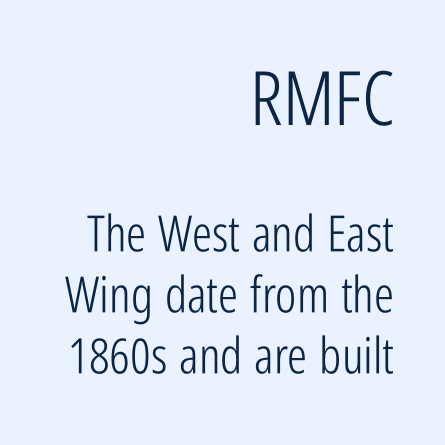
Q: Is the text bold? A: No.
Q: Is the text italic (slanted)? A: No, it is upright.
Q: Is the typeface a serif or a sans-serif typeface? A: Sans-serif.
Q: Is the text underlined? A: No.
Q: How is the paragraph aligned? A: Right-aligned.
Q: Is the spacing between letters normal or unusually wide? A: Normal.
Q: Which block of text is set in a larger size, the first (top) or the second (bottom)? A: The first (top) one.
Q: Width (condensed, normal, or wide)? A: Condensed.
Q: Stroke contrast? A: Low.
Q: x-height? A: Medium.
Q: Monospaced? A: No.
